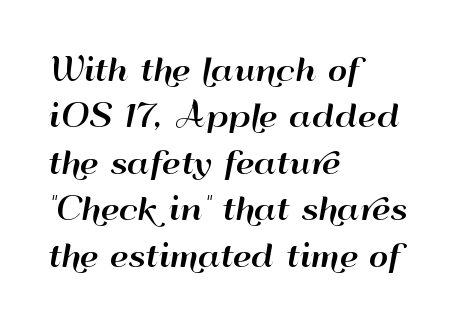
The image shows 30 px wide sans-serif type; set left-aligned, normal line spacing (1.55x), normal letter spacing, not underlined; high stroke contrast and a small x-height.
